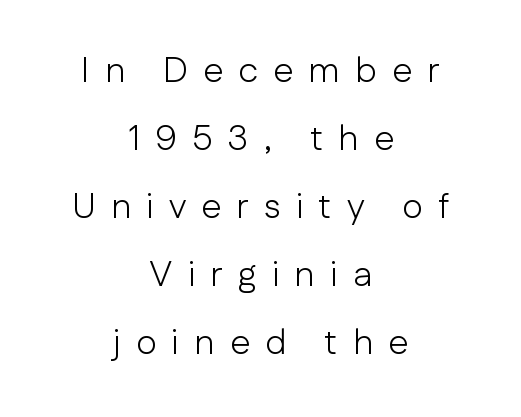
The image shows 36 px light sans-serif type, upright; set centered, line spacing 1.89x, unusually wide letter spacing (+0.42 em), not underlined; low stroke contrast and a medium x-height.
